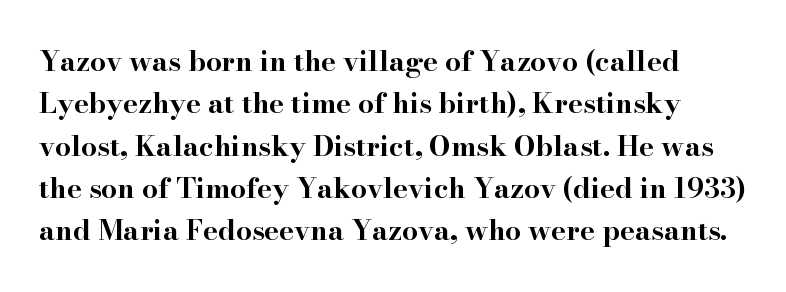
Q: Is the text bold? A: Yes.
Q: Is the text italic (slanted)? A: No, it is upright.
Q: Is the typeface a serif or a sans-serif typeface? A: Serif.
Q: Is the text underlined? A: No.
Q: Is the spacing between letters normal or unusually wide? A: Normal.
Q: Is the spacing between lines tight, normal or loose? A: Normal.
Q: Width (condensed, normal, or wide)? A: Wide.
Q: Stroke contrast? A: High.
Q: x-height? A: Small.
Q: Monospaced? A: No.
